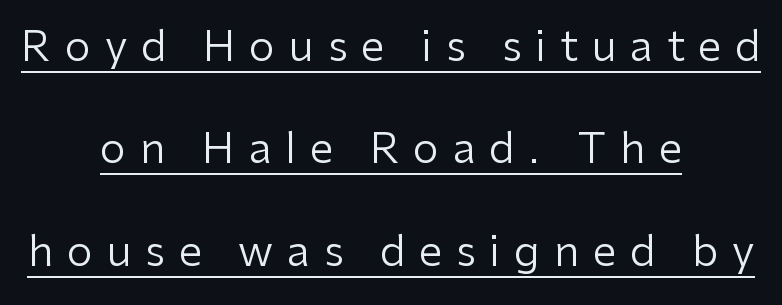
The image shows 42 px regular-weight sans-serif type, upright; set centered, loose line spacing (2.44x), unusually wide letter spacing (+0.33 em), underlined; low stroke contrast and a medium x-height.
